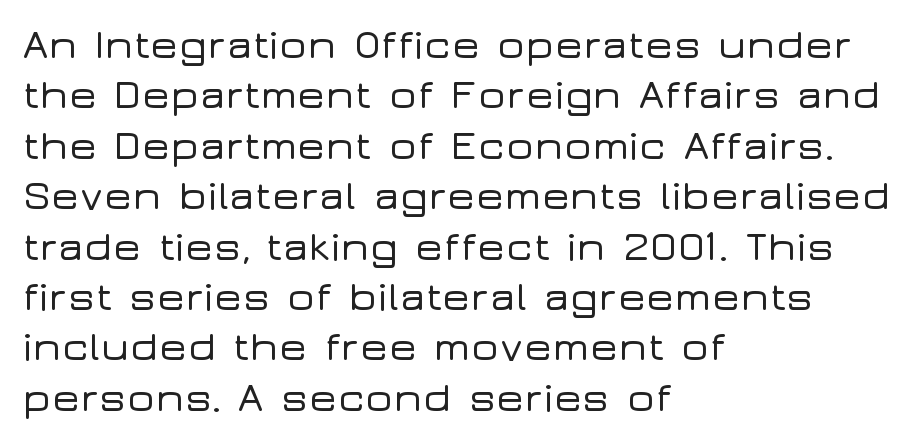
{"serif": "no", "italic": "no", "width": "wide", "stroke_contrast": "low", "x_height": "medium", "monospaced": "no", "underline": "no", "align": "left", "line_spacing_ratio": 1.2, "letter_spacing": "normal", "letter_spacing_em": 0.0, "glyph_px": 42}
